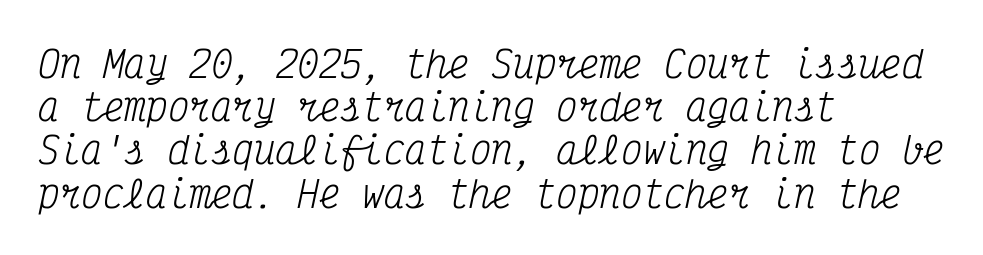
The image shows 36 px regular-weight, condensed serif type, italic (leaning right), monospaced; set left-aligned, line spacing 1.2x, normal letter spacing, not underlined; medium stroke contrast and a medium x-height.
